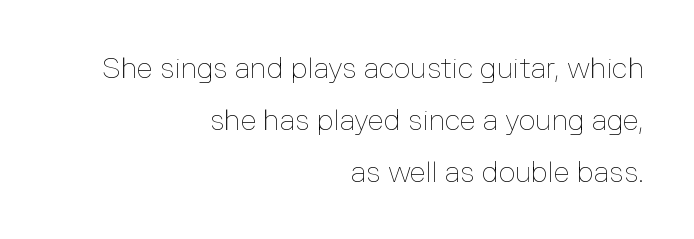
{"italic": "no", "bold": "no", "weight": "thin", "width": "normal", "stroke_contrast": "low", "x_height": "medium", "monospaced": "no", "underline": "no", "align": "right", "line_spacing_ratio": 1.79, "letter_spacing": "normal", "letter_spacing_em": 0.0, "glyph_px": 29}
